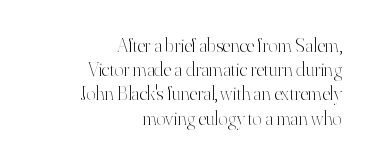
The image shows 20 px text type, upright; set right-aligned, line spacing 1.21x, normal letter spacing, not underlined.
